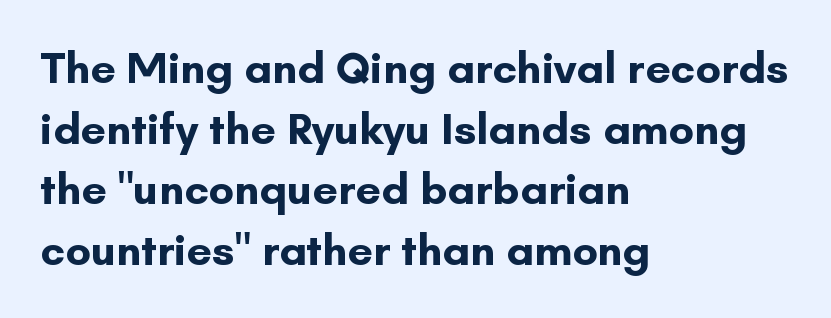
The image shows 45 px bold sans-serif type, upright; set left-aligned, normal line spacing (1.35x), normal letter spacing, not underlined; low stroke contrast and a small x-height.
